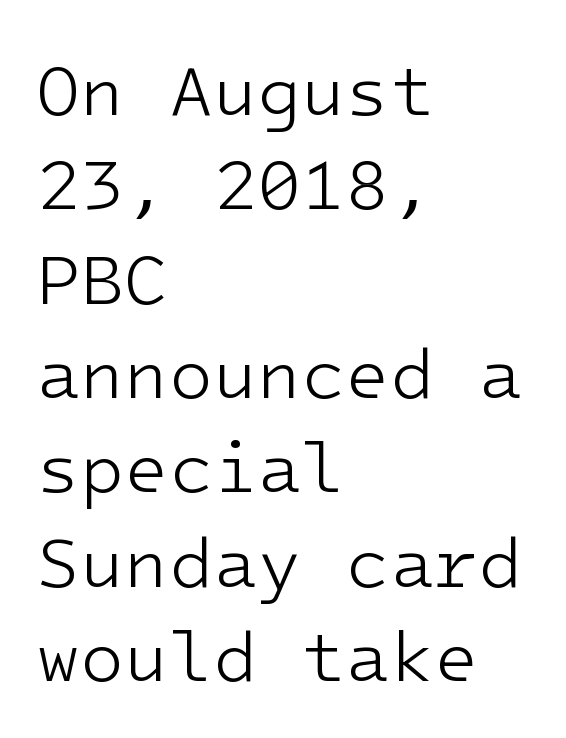
Q: Is the text bold? A: No.
Q: Is the text italic (slanted)? A: No, it is upright.
Q: Is the typeface a serif or a sans-serif typeface? A: Sans-serif.
Q: Is the text underlined? A: No.
Q: How is the paragraph aligned? A: Left-aligned.
Q: Is the spacing between letters normal or unusually wide? A: Normal.
Q: Is the spacing between lines tight, normal or loose? A: Normal.
Q: Width (condensed, normal, or wide)? A: Normal.
Q: Stroke contrast? A: Low.
Q: x-height? A: Medium.
Q: Monospaced? A: Yes.
